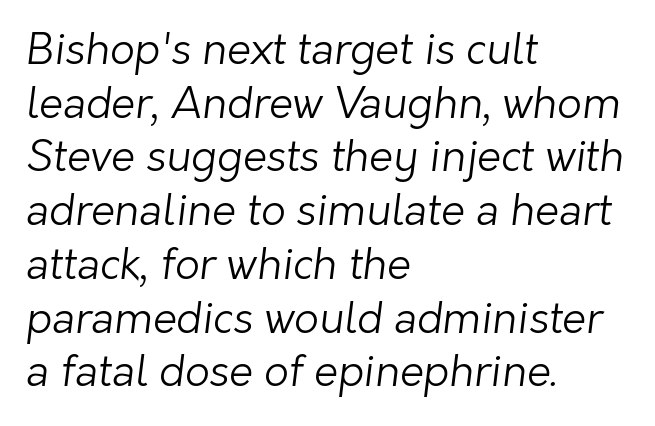
Q: Is the text bold? A: No.
Q: Is the typeface a serif or a sans-serif typeface? A: Sans-serif.
Q: Is the text underlined? A: No.
Q: How is the paragraph aligned? A: Left-aligned.
Q: Is the spacing between letters normal or unusually wide? A: Normal.
Q: Is the spacing between lines tight, normal or loose? A: Normal.
Q: Width (condensed, normal, or wide)? A: Normal.
Q: Stroke contrast? A: Low.
Q: x-height? A: Medium.
Q: Monospaced? A: No.
